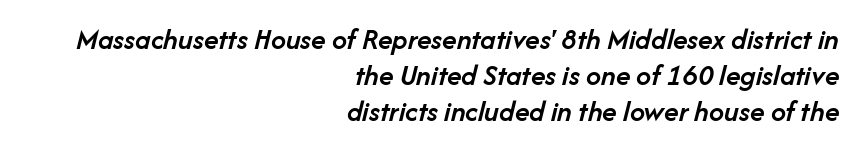
The image shows 30 px semibold type, italic (leaning right); set right-aligned, line spacing 1.2x, normal letter spacing, not underlined; low stroke contrast and a medium x-height.
